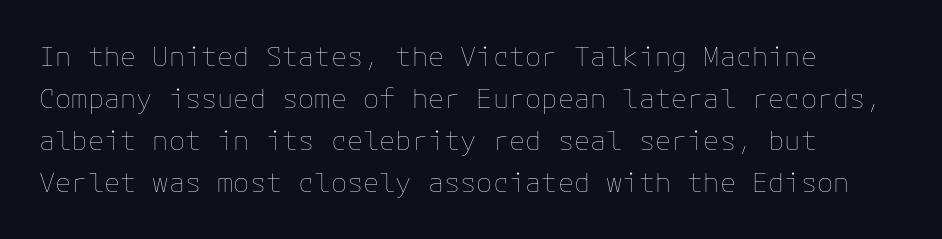
{"italic": "no", "bold": "no", "underline": "no", "line_spacing": "normal", "line_spacing_ratio": 1.56, "letter_spacing": "normal", "letter_spacing_em": 0.0, "glyph_px": 27}
